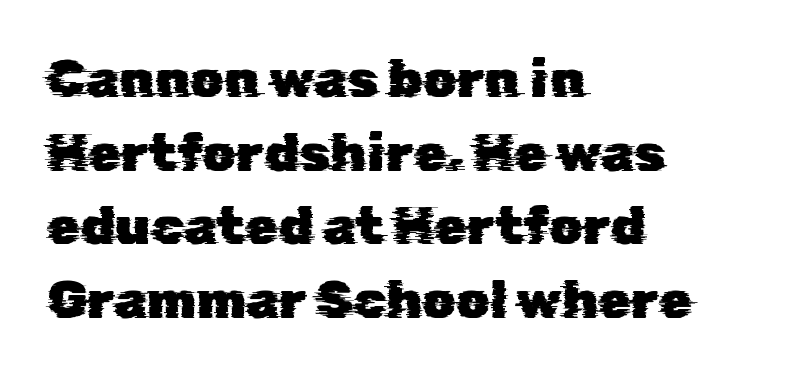
In terms of leading, this rendering sits right in the middle. Letterform terminals end flat and unadorned throughout the passage. Alignment: flush left. Check under the words: just untouched page. The letters advance in unequal steps, a hallmark of proportional type.
